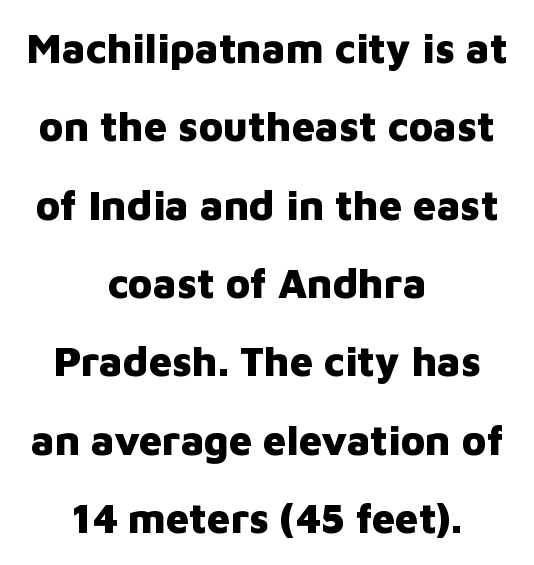
The image shows 41 px heavy sans-serif type, upright; set centered, loose line spacing (1.91x), normal letter spacing, not underlined; low stroke contrast and a medium x-height.
